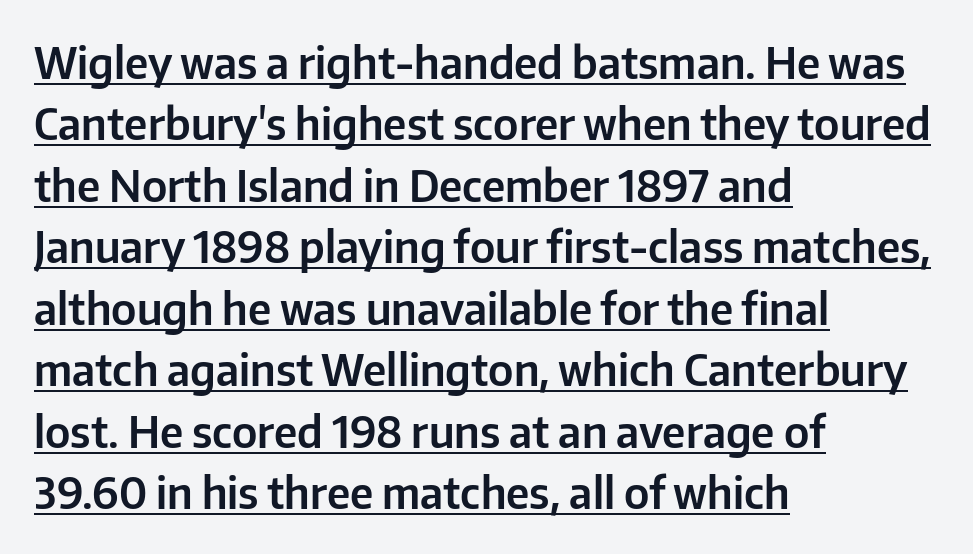
Q: Is the text italic (slanted)? A: No, it is upright.
Q: Is the typeface a serif or a sans-serif typeface? A: Sans-serif.
Q: Is the text underlined? A: Yes.
Q: How is the paragraph aligned? A: Left-aligned.
Q: Is the spacing between letters normal or unusually wide? A: Normal.
Q: Is the spacing between lines tight, normal or loose? A: Normal.
Q: Width (condensed, normal, or wide)? A: Normal.
Q: Stroke contrast? A: Low.
Q: x-height? A: Medium.
Q: Monospaced? A: No.
